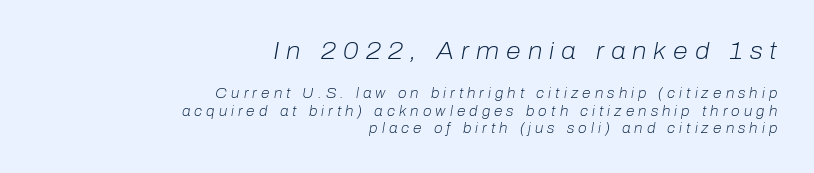
{"italic": "yes", "lean": "right", "slant_degrees": 10, "bold": "no", "underline": "no", "align": "right", "line_spacing_ratio": 1.22, "letter_spacing": "wide", "letter_spacing_em": 0.29, "larger_block": "first", "size_ratio": 1.71, "glyph_px": 24}
